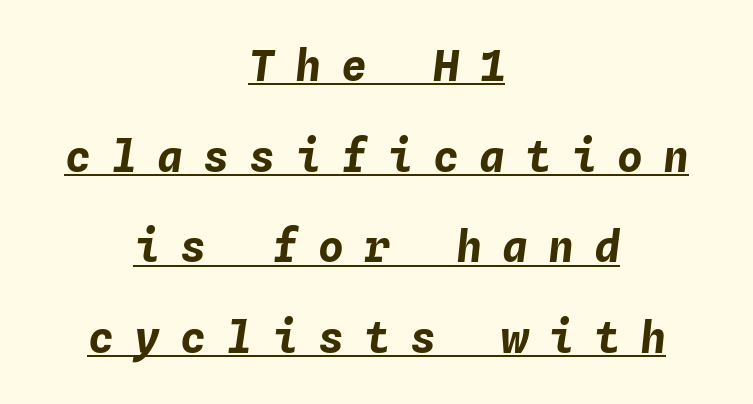
Emphasis by weight is at full strength: bold. Is the type slanted? Yes — the strokes lean at a clear angle. Caption: lettering with a line underneath. Spacing between characters has been opened up far beyond the box default.
